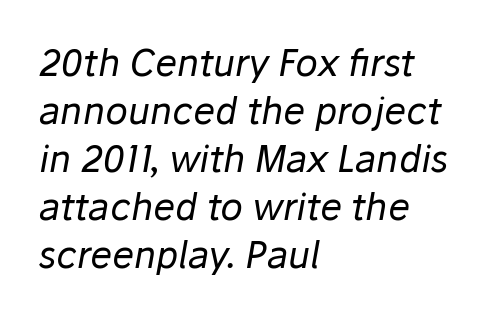
{"italic": "yes", "lean": "right", "slant_degrees": 10, "bold": "no", "weight": "regular", "width": "normal", "stroke_contrast": "low", "x_height": "medium", "monospaced": "no", "underline": "no", "align": "left", "line_spacing": "normal", "line_spacing_ratio": 1.3, "letter_spacing": "normal", "letter_spacing_em": 0.0, "glyph_px": 37}
